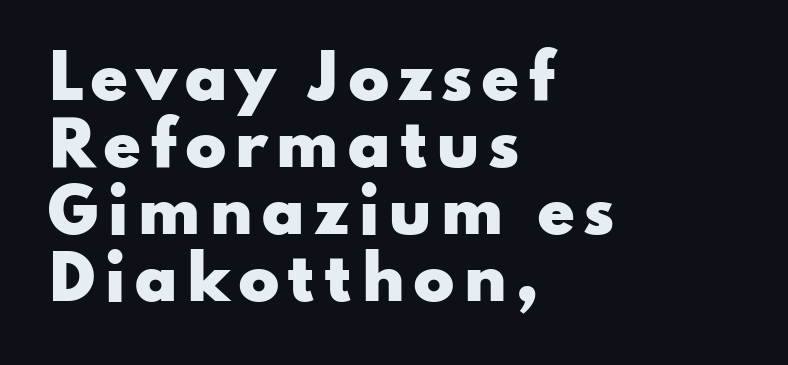
Note the varied advance widths — an 'i' is clearly narrower than an 'm'. Notice how the stems are strictly vertical — no italics here. Each line starts at the same left margin while the right side varies. Honestly, there is no underline to notice here at all. The glyphs in this specimen are sans serif. Regarding leading, the lines here are crowded together.
